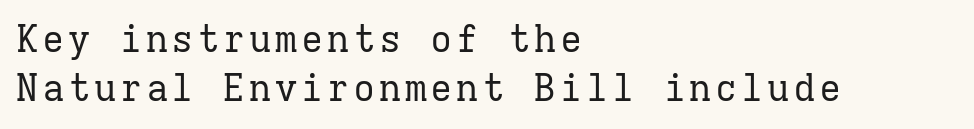
The image shows 37 px regular-weight serif type, upright, monospaced; set left-aligned, normal line spacing (1.33x), not underlined; low stroke contrast and a medium x-height.
